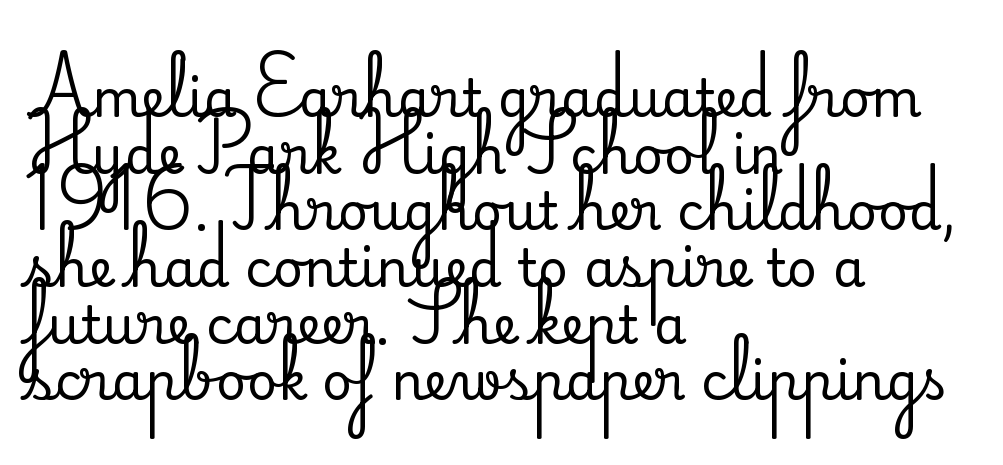
The paragraph has a hard left edge and a soft right edge. A typesetter would label this face a serif. Notice how the stems are strictly vertical — no italics here. The line texture is even and compact thanks to regular tracking. Character widths vary here, with narrow letters taking less room than wide ones. Descender tails drop into unmarked territory.
